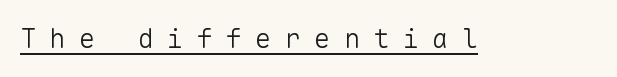
Q: Is the text bold? A: No.
Q: Is the text italic (slanted)? A: No, it is upright.
Q: Is the text underlined? A: Yes.
Q: Is the spacing between letters normal or unusually wide? A: Unusually wide.
